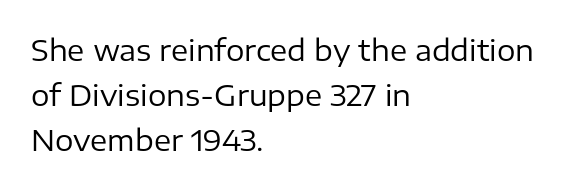
{"serif": "no", "italic": "no", "bold": "no", "weight": "regular", "width": "normal", "stroke_contrast": "low", "x_height": "medium", "monospaced": "no", "underline": "no", "align": "left", "line_spacing": "normal", "line_spacing_ratio": 1.55, "letter_spacing": "normal", "letter_spacing_em": 0.0, "glyph_px": 29}
